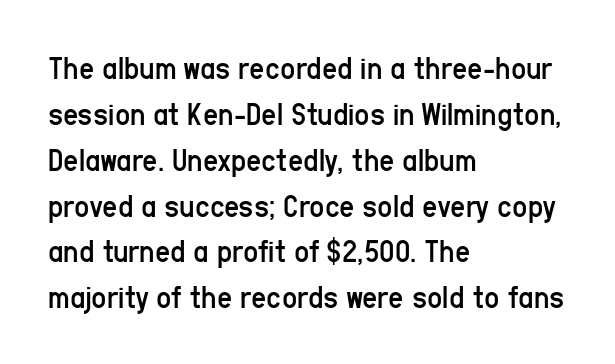
The image shows 33 px regular-weight, condensed sans-serif type, upright; set left-aligned, normal line spacing (1.39x), normal letter spacing, not underlined; low stroke contrast and a medium x-height.
